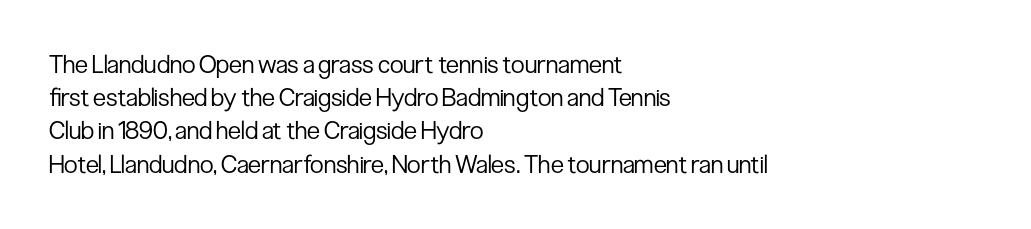
These lines sit exactly where default settings would place them. Decoration check: the copy has no underline. The typeface has the unassuming heft of standard copy or less. Horizontal alignment here is leftward, the default for most running prose.
